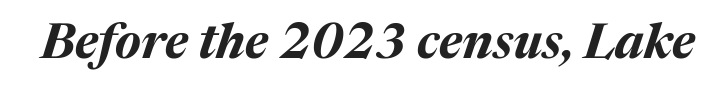
Anything drawn beneath the words? Only blank space. Here the designer chose a conventional face with non-uniform glyph widths. Is the type bold? Yes — the strokes are clearly thick and heavy. Quick note: italic. Here the glyphs are tracked normally, forming tight word shapes.
